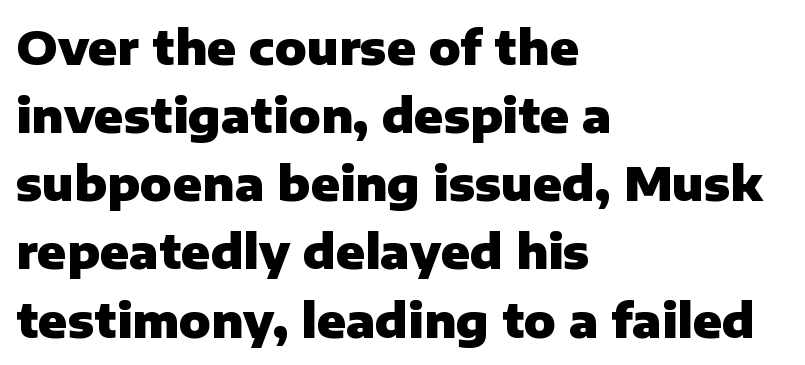
Compared with an ordinary text face, these strokes are far heavier — a full bold. The text was rendered using a sans face with plain stroke endings. All the whitespace from short lines collects on the right. The type sits square on the baseline with zero lean. The rendering uses a moderate line-height, typical for paragraphs.
